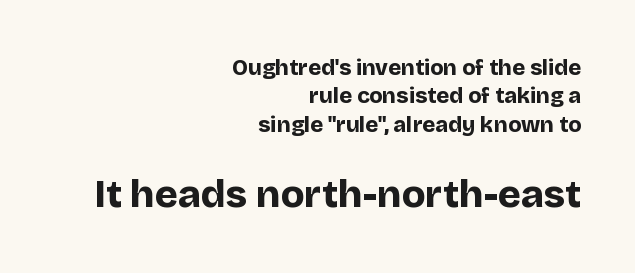
Q: Is the text bold? A: Yes.
Q: Is the text italic (slanted)? A: No, it is upright.
Q: Is the typeface a serif or a sans-serif typeface? A: Sans-serif.
Q: Is the text underlined? A: No.
Q: How is the paragraph aligned? A: Right-aligned.
Q: Is the spacing between letters normal or unusually wide? A: Normal.
Q: Is the spacing between lines tight, normal or loose? A: Normal.
Q: Which block of text is set in a larger size, the first (top) or the second (bottom)? A: The second (bottom) one.
Q: Width (condensed, normal, or wide)? A: Normal.
Q: Stroke contrast? A: Low.
Q: x-height? A: Large.
Q: Monospaced? A: No.
